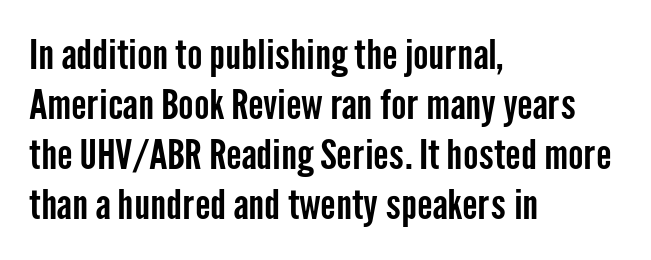
The image shows 41 px condensed sans-serif type, upright; set left-aligned, line spacing 1.22x, normal letter spacing, not underlined; low stroke contrast and a medium x-height.
